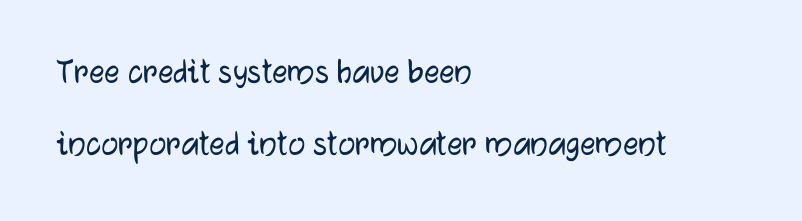
{"serif": "no", "italic": "no", "width": "normal", "stroke_contrast": "low", "x_height": "medium", "monospaced": "no", "underline": "no", "align": "left", "line_spacing_ratio": 1.89, "letter_spacing": "normal", "letter_spacing_em": 0.0, "glyph_px": 38}
